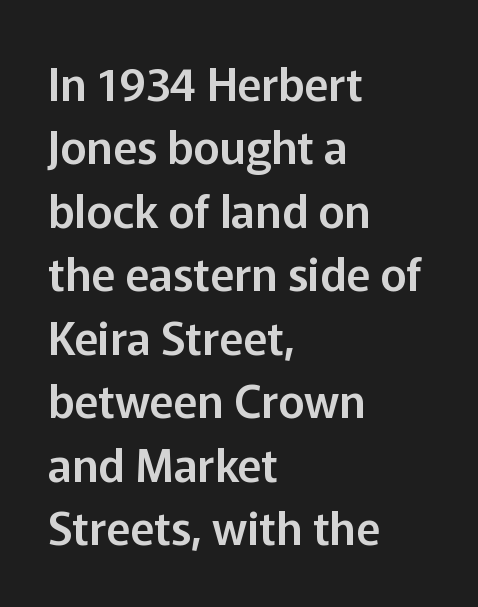
{"serif": "no", "italic": "no", "width": "normal", "stroke_contrast": "low", "x_height": "medium", "monospaced": "no", "underline": "no", "align": "left", "line_spacing": "normal", "line_spacing_ratio": 1.41, "letter_spacing": "normal", "letter_spacing_em": 0.0, "glyph_px": 45}
